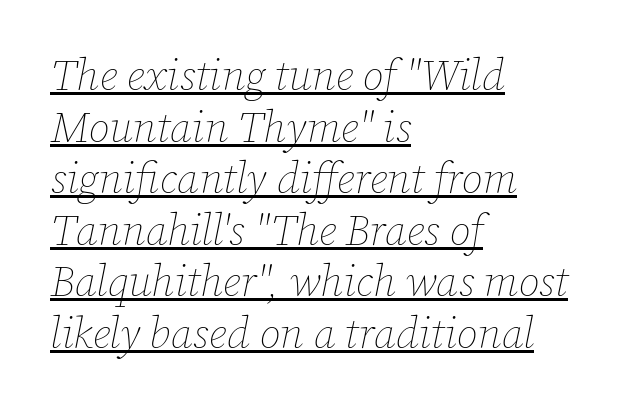
If you drew a line through each stem, it would be angled. This sample has the flowing, uneven cadence of proportional lettering. Notice how the passage keeps a crisp vertical edge on the left only. The specimen includes a rule beneath the text block's lines. Caption: face not bold, strokes unweighted. Tracking here is standard; glyphs follow each other at the usual distance.
